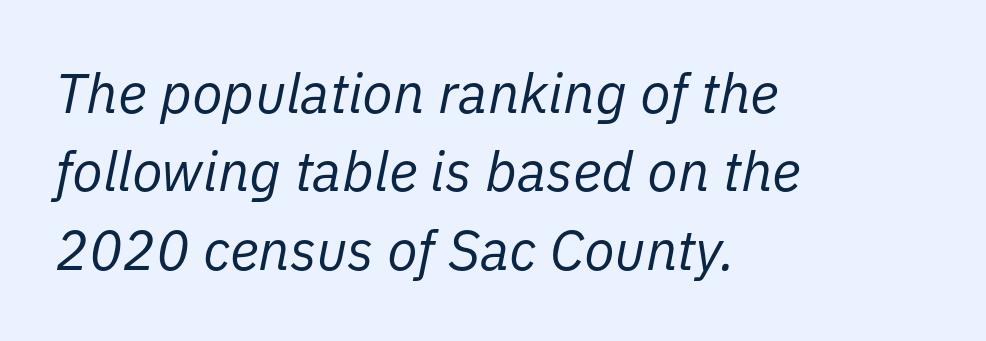
The specimen reads as italic at a glance. Every row of glyphs begins at an identical x-position on the left. The passage shown has conventional tracking throughout. The words here are not underlined.
